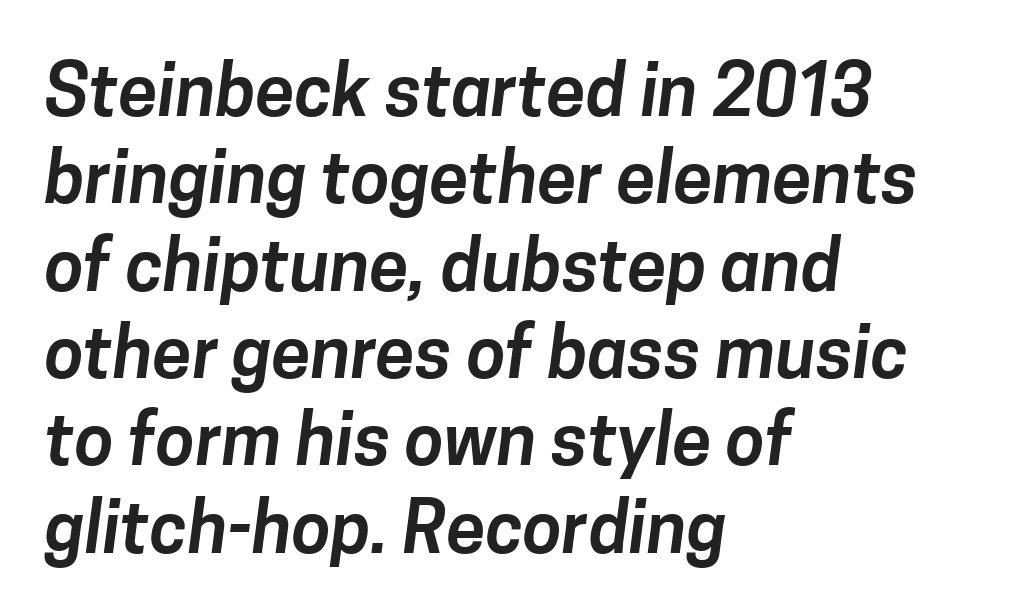
If you drew a ruler down the left edge, every line would touch it. The space beneath each line is pristine and unruled. Each letter keeps its own natural width here, so spacing adapts to shape. Compared with typical body copy, the letter spacing here is the same. A sans-serif font was chosen for this passage.
